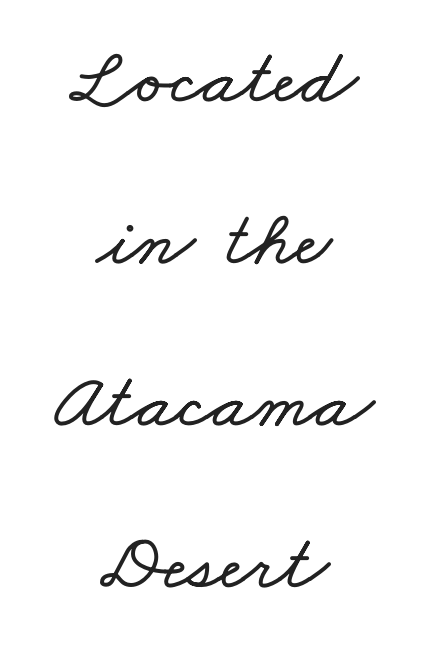
Between one letter and the next there's only the usual sliver of space. A typesetter would call this proportional, since set widths differ per character. How would I describe the line gaps? Wide and relaxed. Where is the straight margin? There isn't one; the lines are centered.
